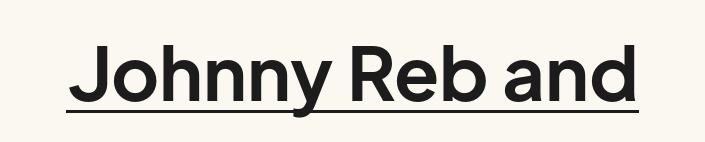
Q: Is the text bold? A: Yes.
Q: Is the text italic (slanted)? A: No, it is upright.
Q: Is the typeface a serif or a sans-serif typeface? A: Sans-serif.
Q: Is the text underlined? A: Yes.
Q: Is the spacing between letters normal or unusually wide? A: Normal.
Q: Width (condensed, normal, or wide)? A: Normal.
Q: Stroke contrast? A: Low.
Q: x-height? A: Medium.
Q: Monospaced? A: No.
